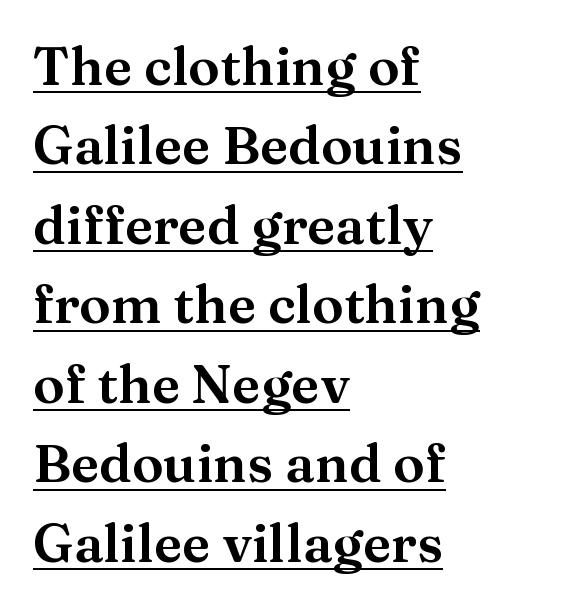
The image shows 53 px serif type, upright; set left-aligned, normal line spacing (1.5x), normal letter spacing, underlined; medium stroke contrast and a medium x-height.
